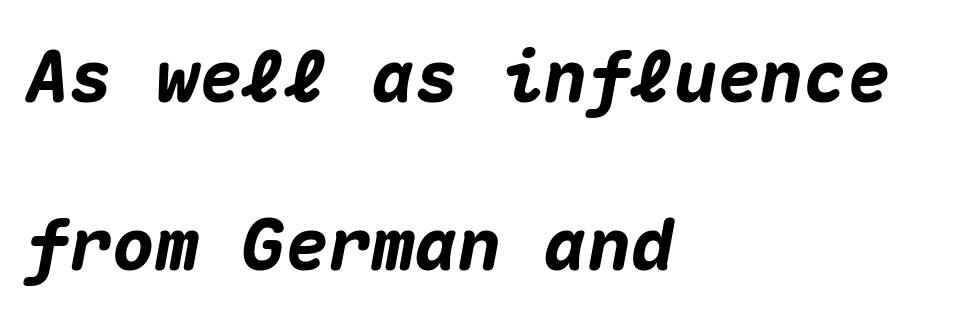
{"italic": "yes", "lean": "right", "slant_degrees": 10, "bold": "yes", "weight": "heavy", "width": "normal", "stroke_contrast": "medium", "x_height": "medium", "monospaced": "yes", "underline": "no", "align": "left", "line_spacing": "loose", "line_spacing_ratio": 2.33, "letter_spacing": "normal", "letter_spacing_em": 0.0, "glyph_px": 72}
